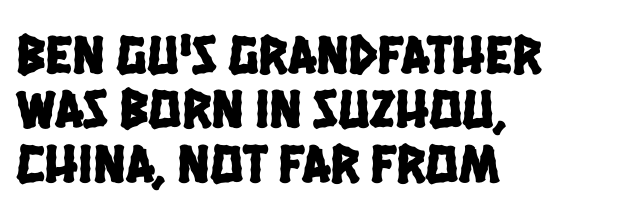
{"serif": "no", "width": "condensed", "stroke_contrast": "low", "x_height": "large", "monospaced": "no", "underline": "no", "align": "left", "line_spacing": "tight", "line_spacing_ratio": 0.99, "letter_spacing": "normal", "letter_spacing_em": 0.0, "glyph_px": 55}
